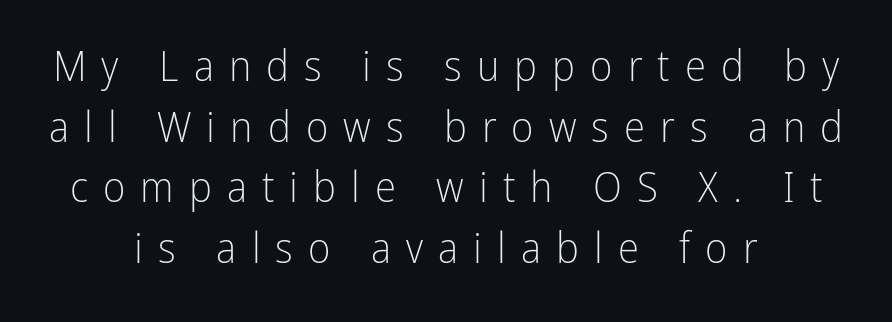
Q: Is the text bold? A: No.
Q: Is the text italic (slanted)? A: No, it is upright.
Q: Is the typeface a serif or a sans-serif typeface? A: Sans-serif.
Q: Is the text underlined? A: No.
Q: How is the paragraph aligned? A: Centered.
Q: Is the spacing between letters normal or unusually wide? A: Unusually wide.
Q: Is the spacing between lines tight, normal or loose? A: Normal.
Q: Width (condensed, normal, or wide)? A: Condensed.
Q: Stroke contrast? A: Low.
Q: x-height? A: Medium.
Q: Monospaced? A: No.
